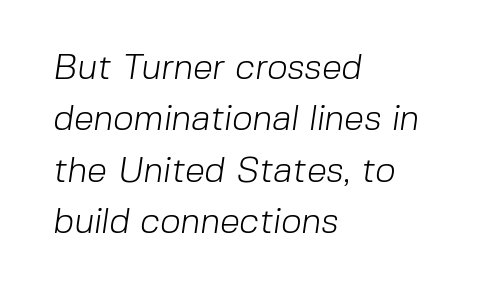
The image shows 36 px light sans-serif type; set left-aligned, normal line spacing (1.43x), normal letter spacing, not underlined; low stroke contrast and a medium x-height.
